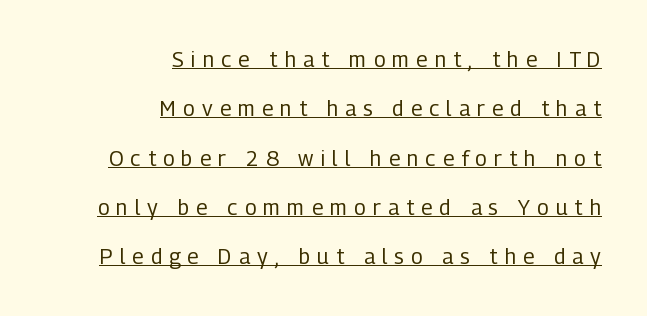
{"italic": "no", "bold": "no", "underline": "yes", "align": "right", "line_spacing": "loose", "line_spacing_ratio": 2.35, "letter_spacing": "wide", "letter_spacing_em": 0.34, "glyph_px": 21}
